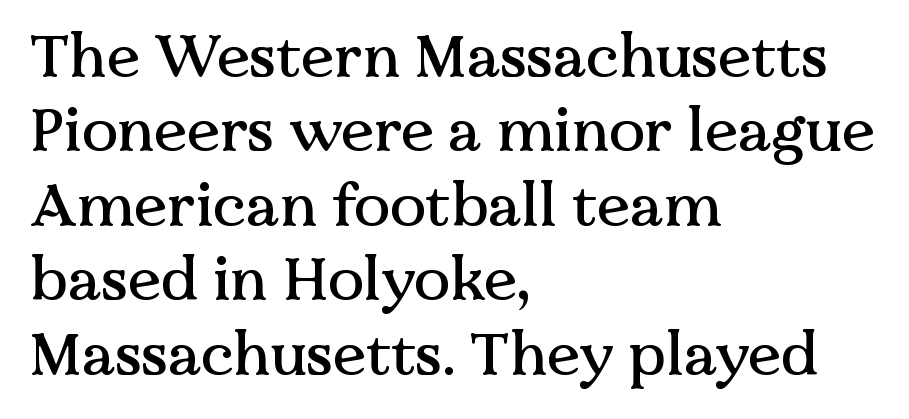
Stroke terminals: seriffed. Is this a fixed-width face? No — the glyphs have proportional, varying widths. Line starts are locked; line ends wander. Compared with typical body copy, the letter spacing here is the same. Glance below the letters and you will spot only blank space. This sample uses an upright cut, with every glyph sitting square on the baseline.
